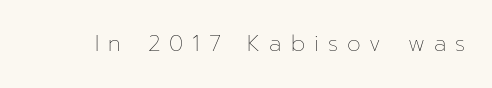
Rule under the text: the space is simply empty. The face looks like a standard text weight, possibly lighter. In terms of posture, this sample is upright. Between one letter and the next there's a generous, obvious gap.
